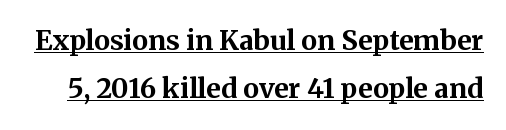
Is there any slant? The stems are plumb. Compared with an ordinary text face, these strokes are far heavier — a full bold. Standard letterfit; no display-style spreading of the glyphs. Descenders here cross a horizontal rule under the line.
